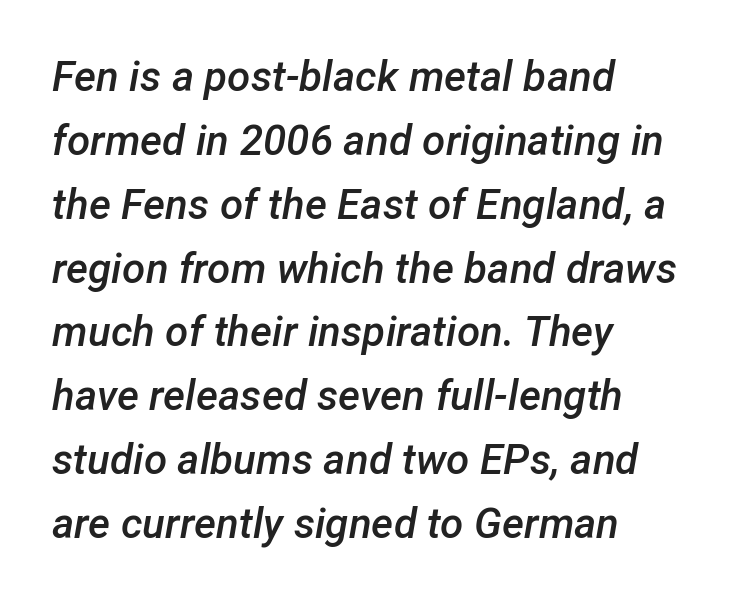
The image shows 42 px semibold type, italic (leaning right); set left-aligned, normal line spacing (1.52x), normal letter spacing, not underlined; low stroke contrast and a medium x-height.
